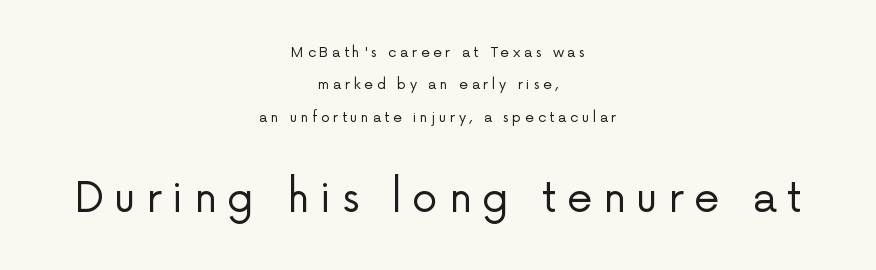
The typeface chosen for these lines omits serifs. The leading is generous, giving the passage an open texture. The lettering holds an erect, upright posture throughout. The gaps between neighbouring characters are conspicuously large. Stems and bowls with no extra thickness — not bold. The glyphs are unaccompanied by any horizontal stroke below them.
